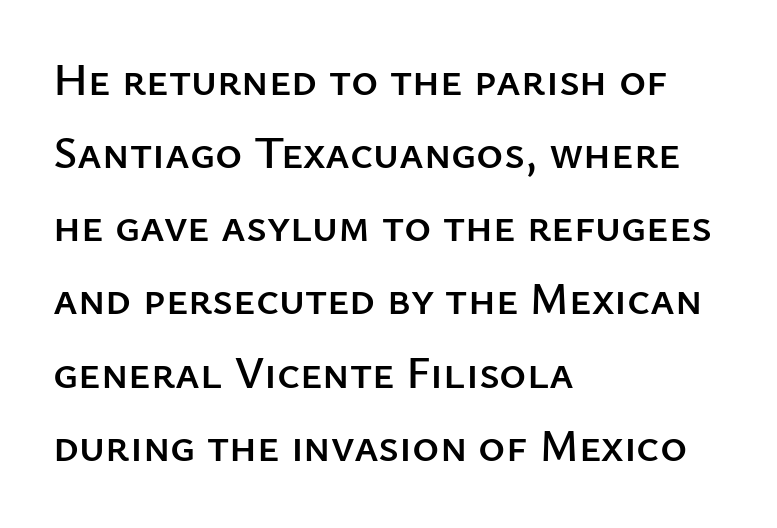
A typesetter would label this face a sans. Inter-character spacing is left at the font's built-in metrics. Unlike italic type, these characters show no tilt at all. A typesetter would call this proportional, since set widths differ per character.
